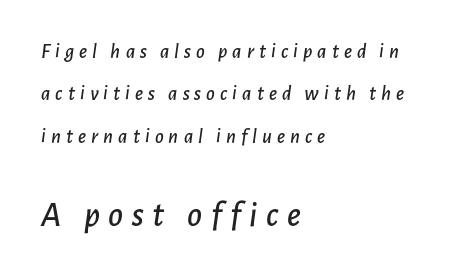
{"italic": "yes", "lean": "right", "slant_degrees": 7, "width": "normal", "stroke_contrast": "low", "x_height": "medium", "monospaced": "no", "underline": "no", "align": "left", "line_spacing": "loose", "line_spacing_ratio": 2.02, "letter_spacing": "wide", "letter_spacing_em": 0.24, "larger_block": "second", "size_ratio": 1.71, "glyph_px": 36}
